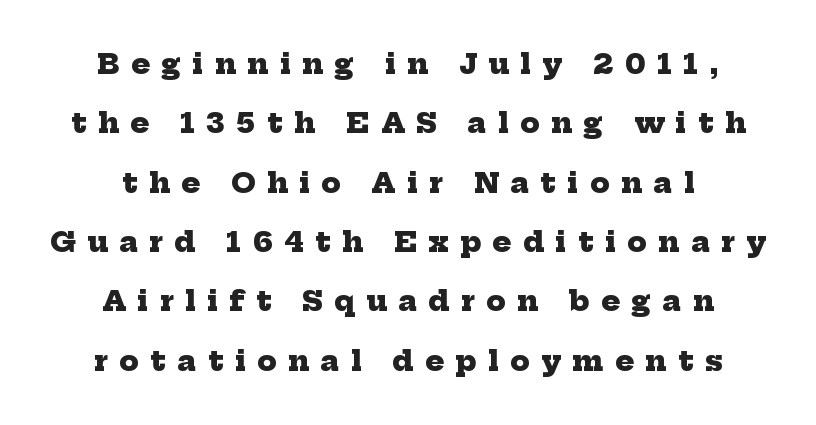
The image shows 28 px heavy serif type; set centered, loose line spacing (2.12x), unusually wide letter spacing (+0.41 em), not underlined; low stroke contrast and a medium x-height.
